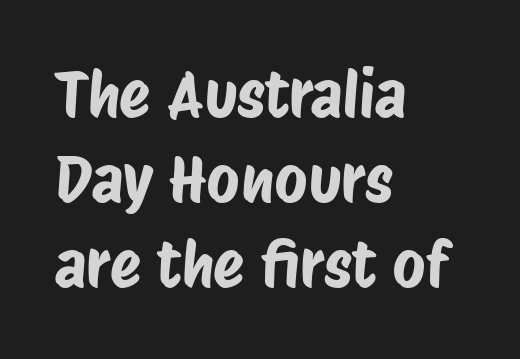
Think of a printed novel: that variable character pitch is what you see here. Where is the straight margin? On the left. Beneath every word, the page is bare. Observe the ordinary spacing: letters are neighbours, not strangers. The font family rendered here belongs to the sans-serif group.
